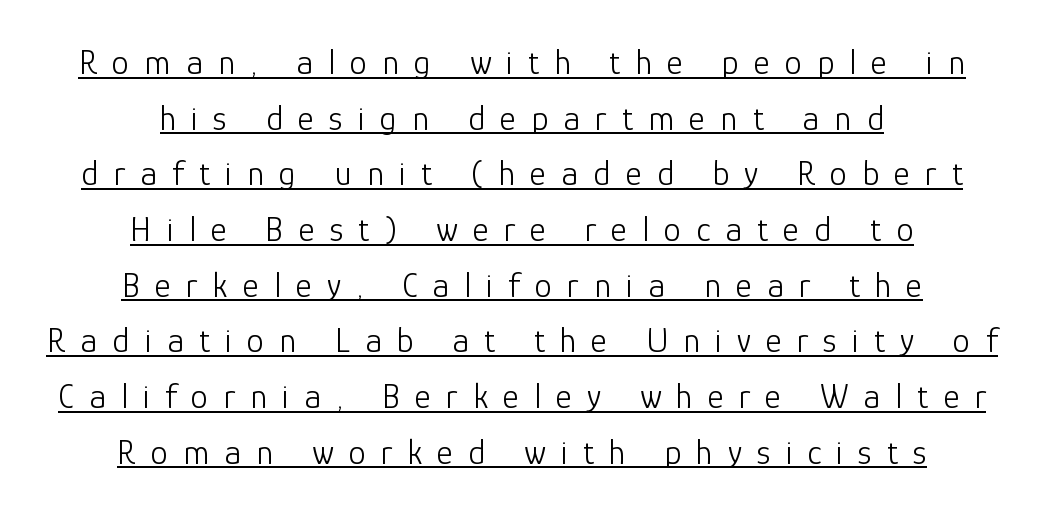
{"serif": "no", "italic": "no", "bold": "no", "weight": "light", "width": "normal", "stroke_contrast": "low", "x_height": "medium", "monospaced": "no", "underline": "yes", "align": "center", "line_spacing": "normal", "line_spacing_ratio": 1.59, "letter_spacing": "wide", "letter_spacing_em": 0.43, "glyph_px": 35}
